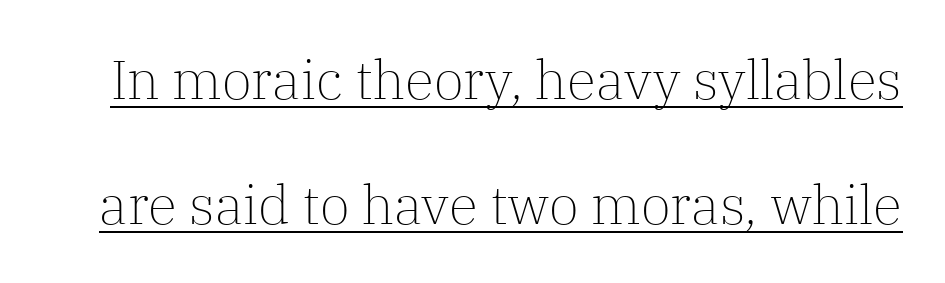
The image shows 54 px light serif type, upright; set loose line spacing (2.32x), normal letter spacing, underlined; low stroke contrast and a medium x-height.
